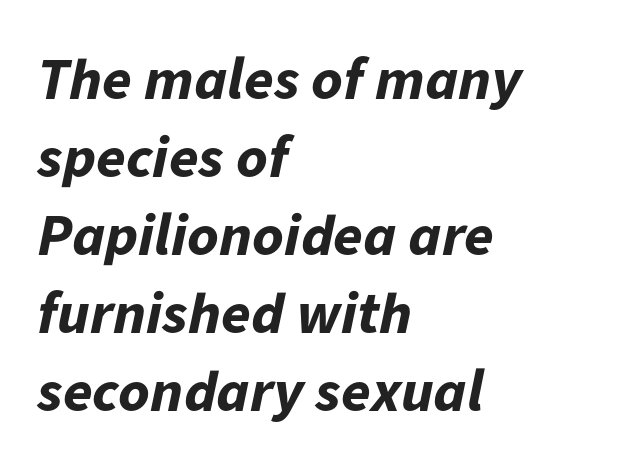
{"italic": "yes", "lean": "right", "slant_degrees": 11, "bold": "yes", "weight": "bold", "width": "normal", "stroke_contrast": "low", "x_height": "medium", "monospaced": "no", "underline": "no", "align": "left", "line_spacing": "normal", "line_spacing_ratio": 1.3, "letter_spacing": "normal", "letter_spacing_em": 0.0, "glyph_px": 60}
